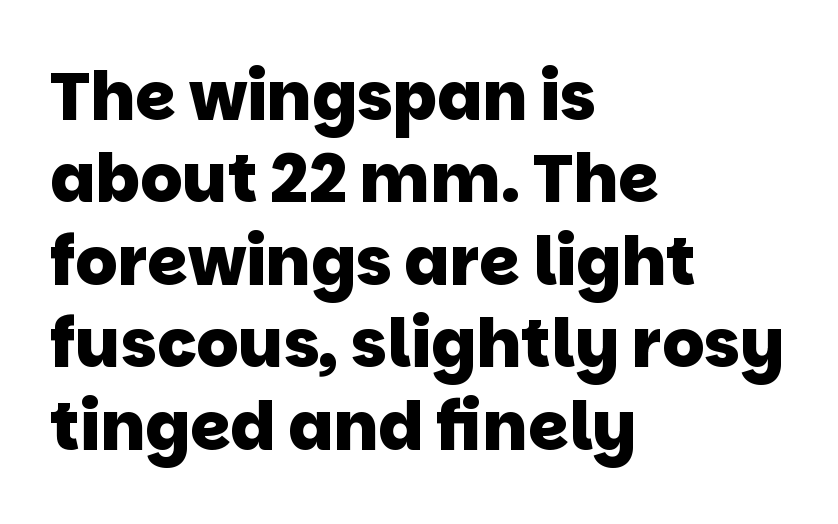
Default kerning and tracking; the words read as compact shapes. A normal amount of white space separates one row of letters from the next. Typographically, this falls in the sans-serif category. Only glyphs here, with clear space below each row.
